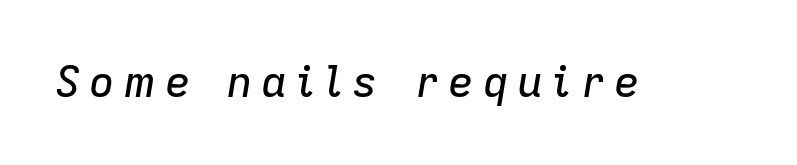
{"italic": "yes", "lean": "right", "slant_degrees": 9, "width": "normal", "stroke_contrast": "low", "x_height": "medium", "monospaced": "no", "underline": "no", "letter_spacing": "wide", "letter_spacing_em": 0.2, "glyph_px": 43}
